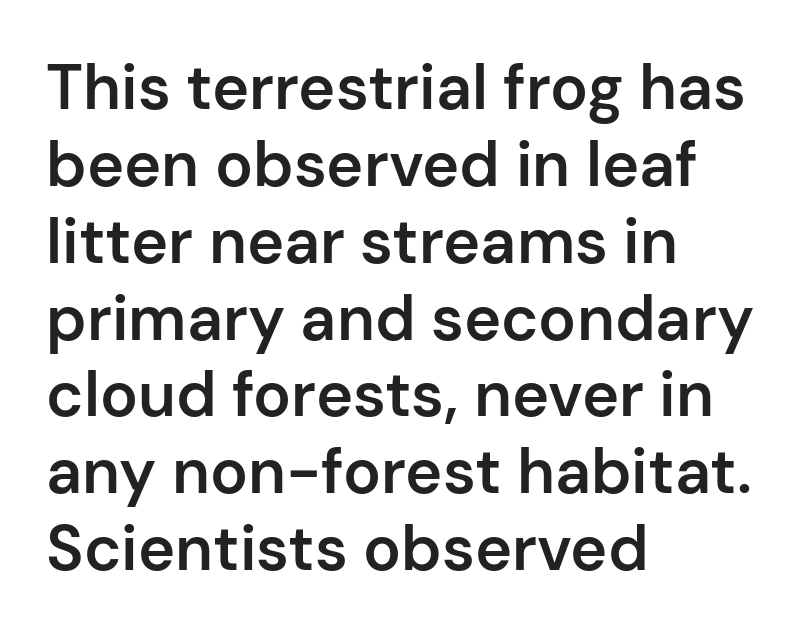
Q: Is the text bold? A: Semi-bold.
Q: Is the text italic (slanted)? A: No, it is upright.
Q: Is the typeface a serif or a sans-serif typeface? A: Sans-serif.
Q: Is the text underlined? A: No.
Q: How is the paragraph aligned? A: Left-aligned.
Q: Is the spacing between letters normal or unusually wide? A: Normal.
Q: Width (condensed, normal, or wide)? A: Normal.
Q: Stroke contrast? A: Low.
Q: x-height? A: Medium.
Q: Monospaced? A: No.
